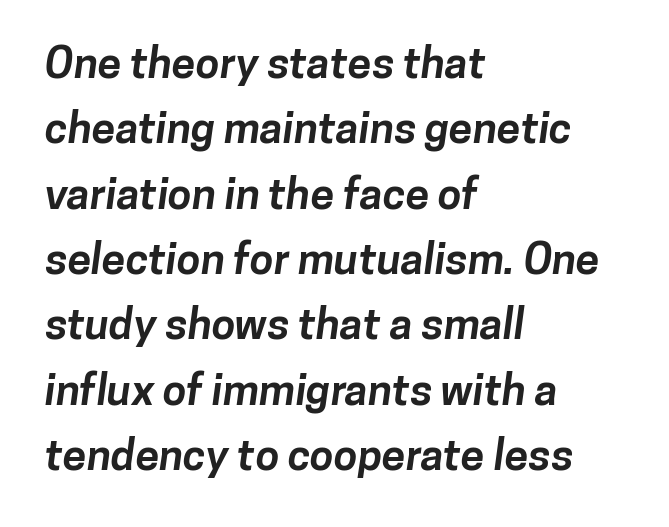
Every letter is thick-stroked: bold, no question. The rag falls on the right side of this text block. The vertical gap from one line to the next is medium. Short note: letters normally spaced. Varying glyph widths throughout — classic text-font behaviour. Underline: absent.
